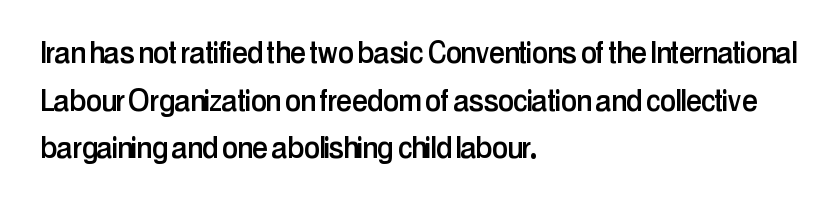
The image shows 36 px condensed sans-serif type, upright; set left-aligned, normal line spacing (1.32x), normal letter spacing, not underlined; low stroke contrast and a medium x-height.
